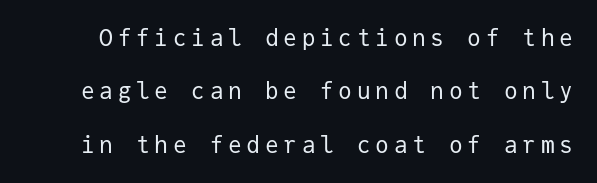
The image shows 23 px text type, upright; set loose line spacing (2.32x), unusually wide letter spacing (+0.2 em), not underlined.
